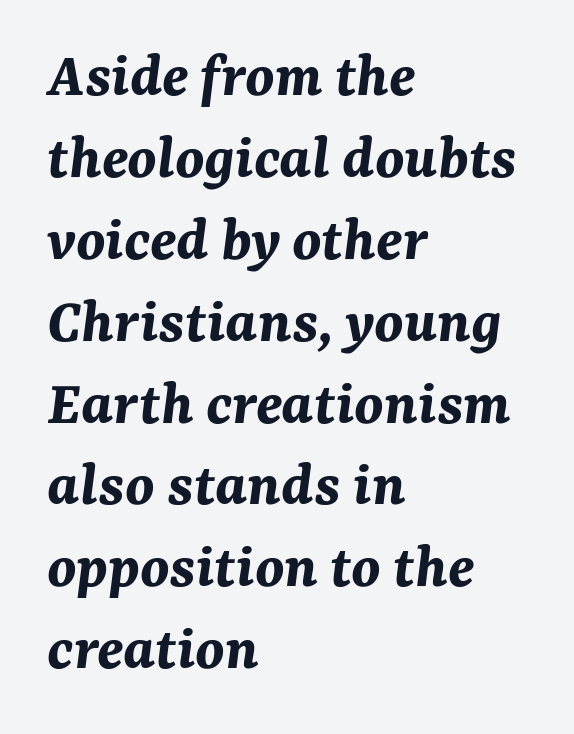
The image shows 65 px bold type, italic (leaning right); set left-aligned, normal line spacing (1.26x), normal letter spacing, not underlined; medium stroke contrast and a medium x-height.
